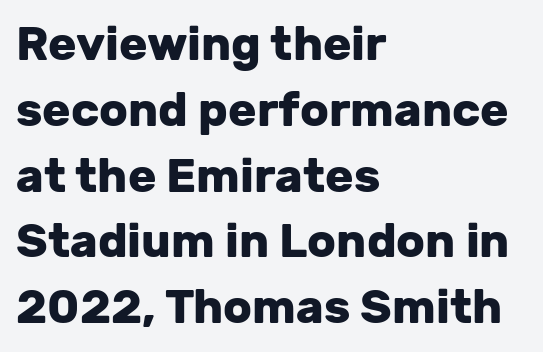
Q: Is the text bold? A: Yes.
Q: Is the text italic (slanted)? A: No, it is upright.
Q: Is the typeface a serif or a sans-serif typeface? A: Sans-serif.
Q: Is the text underlined? A: No.
Q: How is the paragraph aligned? A: Left-aligned.
Q: Is the spacing between letters normal or unusually wide? A: Normal.
Q: Is the spacing between lines tight, normal or loose? A: Normal.
Q: Width (condensed, normal, or wide)? A: Normal.
Q: Stroke contrast? A: Low.
Q: x-height? A: Medium.
Q: Monospaced? A: No.
